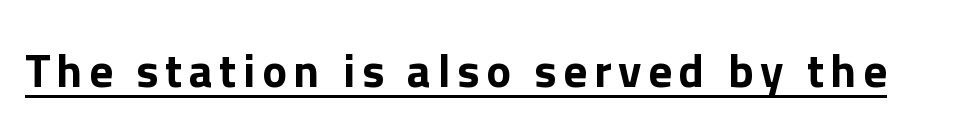
{"serif": "no", "italic": "no", "width": "normal", "stroke_contrast": "low", "x_height": "medium", "monospaced": "no", "underline": "yes", "glyph_px": 47}
